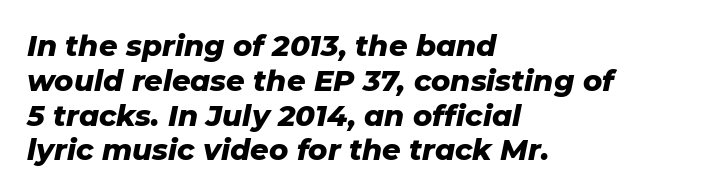
{"italic": "yes", "lean": "right", "slant_degrees": 11, "bold": "yes", "weight": "heavy", "width": "normal", "stroke_contrast": "low", "x_height": "medium", "monospaced": "no", "underline": "no", "align": "left", "line_spacing_ratio": 1.2, "letter_spacing": "normal", "letter_spacing_em": 0.0, "glyph_px": 29}
